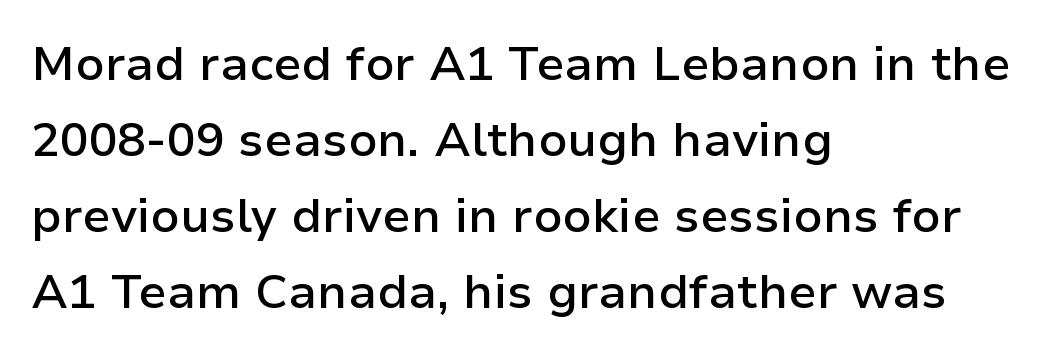
{"serif": "no", "italic": "no", "bold": "semi", "weight": "semibold", "width": "normal", "stroke_contrast": "low", "x_height": "medium", "monospaced": "no", "underline": "no", "align": "left", "line_spacing": "normal", "line_spacing_ratio": 1.58, "letter_spacing": "normal", "letter_spacing_em": 0.0, "glyph_px": 48}
